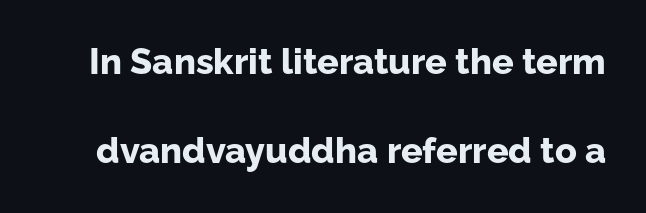
{"serif": "no", "italic": "no", "bold": "yes", "weight": "bold", "width": "normal", "stroke_contrast": "low", "x_height": "medium", "monospaced": "no", "underline": "no", "line_spacing": "loose", "line_spacing_ratio": 2.48, "letter_spacing": "normal", "letter_spacing_em": 0.0, "glyph_px": 36}
